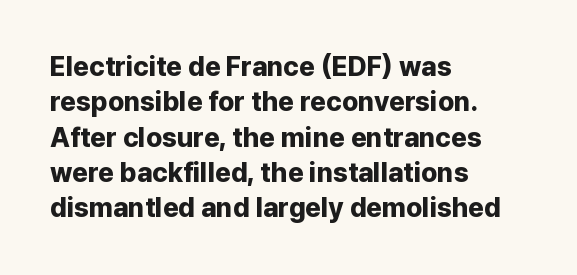
A clean baseline with only descenders dipping below it. These lines stack with their left ends in a neat column. Regular leading. Pretty heavy lettering here — definitely bold. Does extra space separate the letters? No, they use regular spacing.
